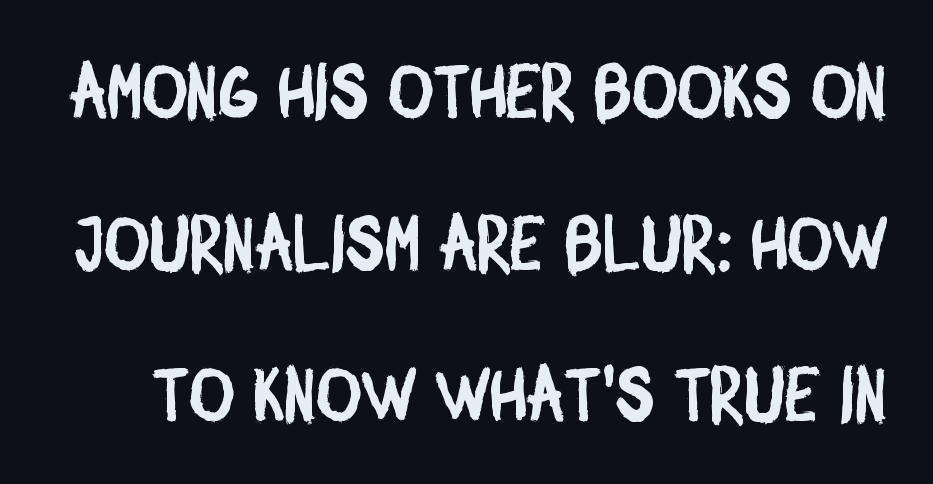
Q: Is the typeface a serif or a sans-serif typeface? A: Sans-serif.
Q: Is the text underlined? A: No.
Q: Is the spacing between letters normal or unusually wide? A: Normal.
Q: Is the spacing between lines tight, normal or loose? A: Loose.
Q: Width (condensed, normal, or wide)? A: Condensed.
Q: Stroke contrast? A: Low.
Q: x-height? A: Large.
Q: Monospaced? A: No.
